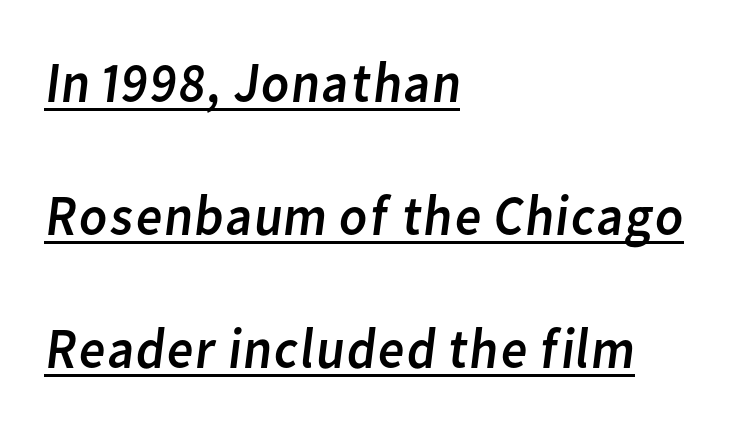
{"serif": "no", "bold": "no", "weight": "regular", "width": "normal", "stroke_contrast": "low", "x_height": "medium", "monospaced": "no", "underline": "yes", "align": "left", "line_spacing": "loose", "line_spacing_ratio": 2.29, "letter_spacing": "normal", "letter_spacing_em": 0.0, "glyph_px": 58}
